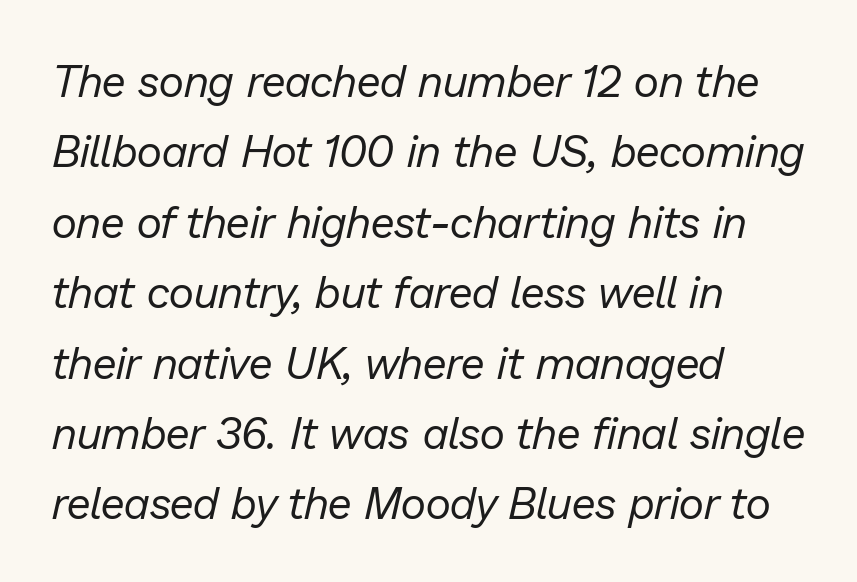
A bare baseline throughout the passage. Spacing between characters is what you'd get straight out of the box. Regarding leading, the lines here are spaced in the standard way. Caption: multi-line text, flush left, ragged right. A typesetter would mark this as italic.
